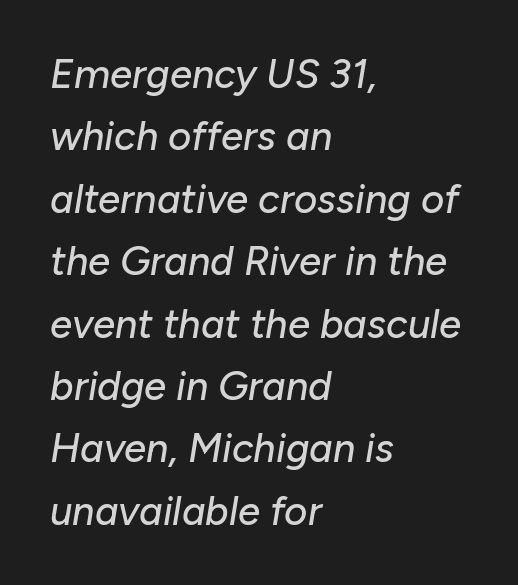
The image shows 40 px text type, italic (leaning right); set left-aligned, normal line spacing (1.56x), normal letter spacing, not underlined; low stroke contrast and a medium x-height.
